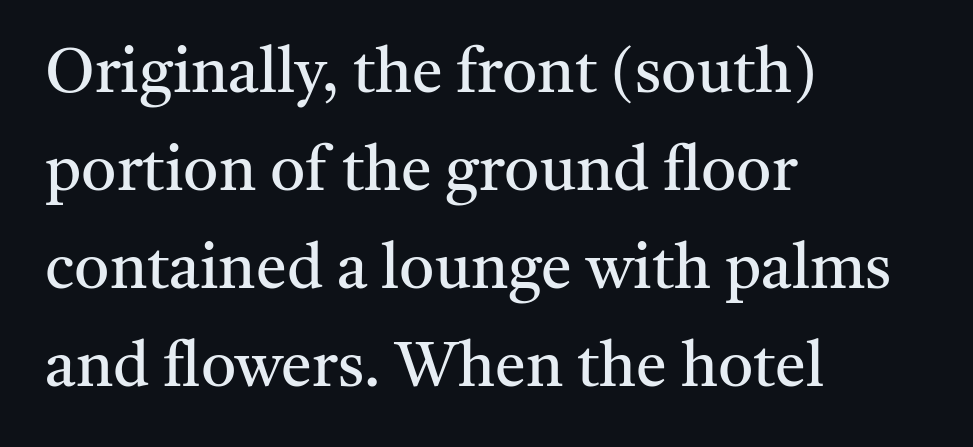
{"serif": "yes", "italic": "no", "bold": "no", "weight": "regular", "width": "normal", "stroke_contrast": "medium", "x_height": "medium", "monospaced": "no", "underline": "no", "align": "left", "line_spacing": "normal", "line_spacing_ratio": 1.58, "letter_spacing": "normal", "letter_spacing_em": 0.0, "glyph_px": 62}
